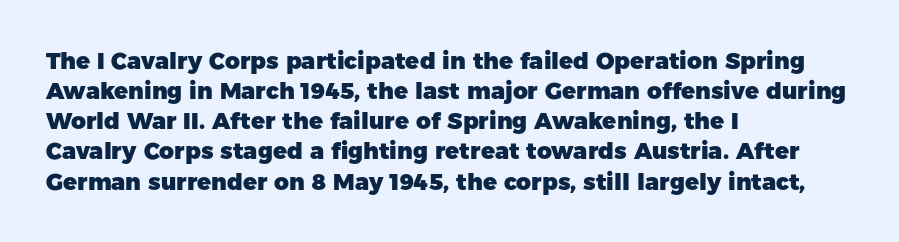
Q: Is the text bold? A: Yes.
Q: Is the text italic (slanted)? A: No, it is upright.
Q: Is the text underlined? A: No.
Q: How is the paragraph aligned? A: Left-aligned.
Q: Is the spacing between letters normal or unusually wide? A: Normal.
Q: Is the spacing between lines tight, normal or loose? A: Normal.
